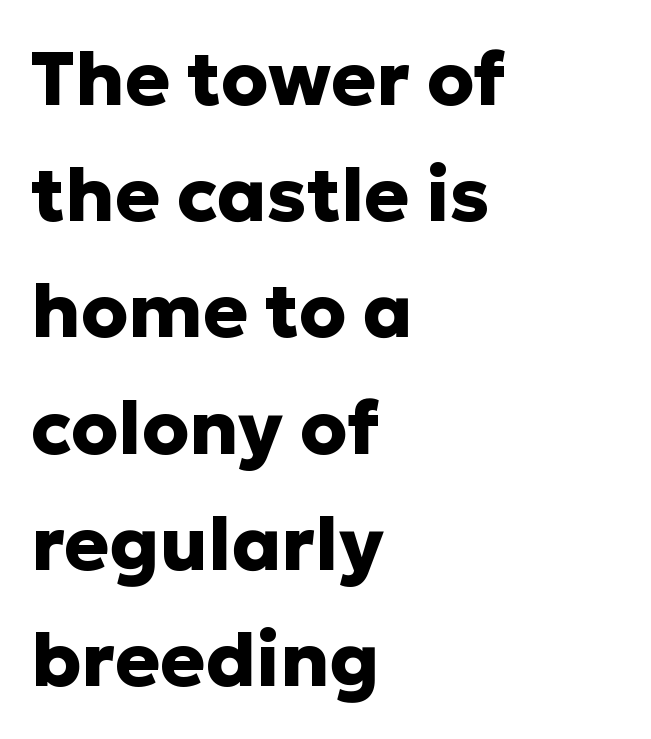
What's the leading like? Ordinary, nothing unusual. The rendering uses natural spacing where letterforms have individual widths. Each row of text sits above clean, open space. This sample is left-justified, so line endings fall wherever the words run out. In terms of weight, the rendering is a true, heavy bold.
